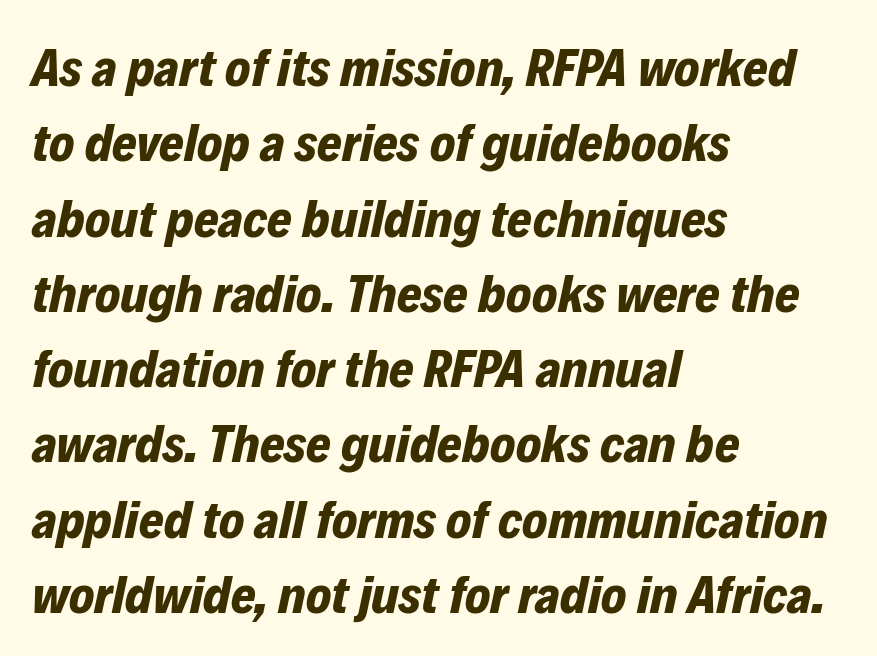
The image shows 53 px bold type, italic (leaning right); set left-aligned, normal line spacing (1.42x), normal letter spacing, not underlined; low stroke contrast and a medium x-height.
